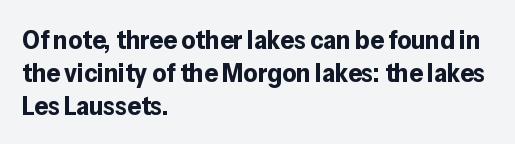
Words float on clear page, feet unadorned. Does the lettering tilt? It doesn't — this is upright. Visually the block forms a straight wall on the left and a jagged coastline on the right. These words are printed bold, with thick strokes throughout. Characters follow at the spacing the type designer built in.
